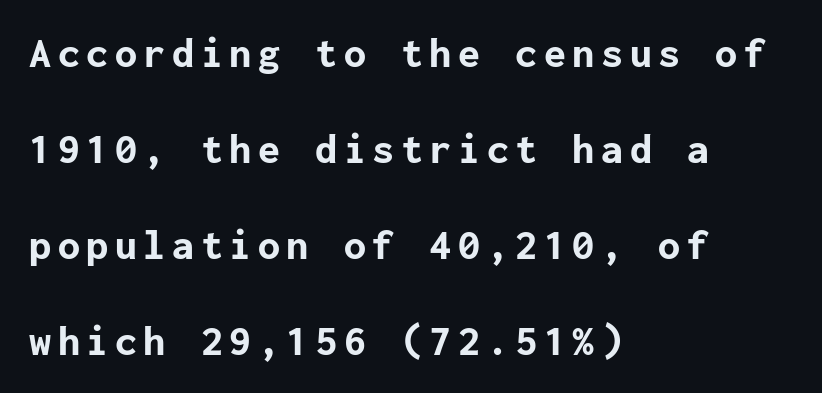
The image shows 44 px bold sans-serif type, upright; set left-aligned, loose line spacing (2.18x), not underlined; low stroke contrast and a medium x-height.
